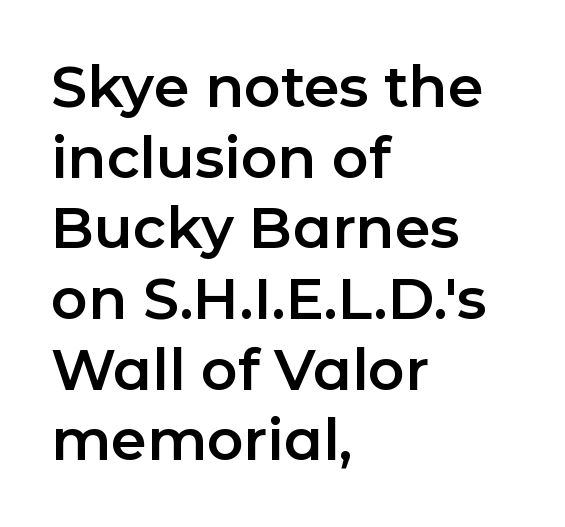
{"serif": "no", "italic": "no", "width": "normal", "stroke_contrast": "low", "x_height": "medium", "monospaced": "no", "underline": "no", "align": "left", "line_spacing_ratio": 1.24, "letter_spacing": "normal", "letter_spacing_em": 0.0, "glyph_px": 57}
